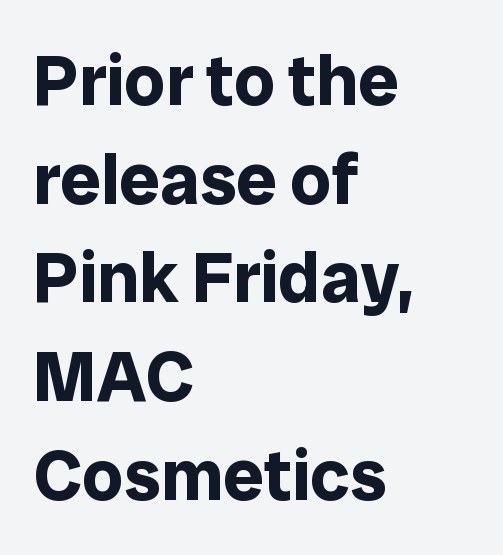
Q: Is the text bold? A: Yes.
Q: Is the text italic (slanted)? A: No, it is upright.
Q: Is the typeface a serif or a sans-serif typeface? A: Sans-serif.
Q: Is the text underlined? A: No.
Q: How is the paragraph aligned? A: Left-aligned.
Q: Is the spacing between letters normal or unusually wide? A: Normal.
Q: Is the spacing between lines tight, normal or loose? A: Normal.
Q: Width (condensed, normal, or wide)? A: Normal.
Q: Stroke contrast? A: Low.
Q: x-height? A: Medium.
Q: Monospaced? A: No.
